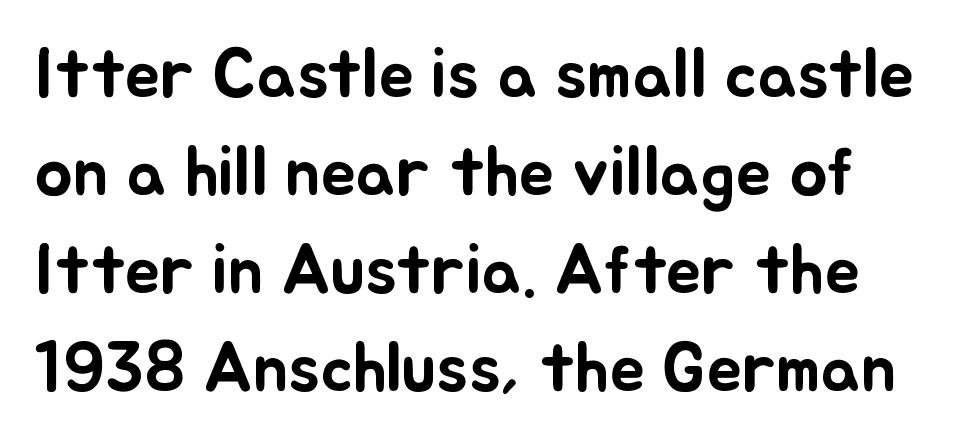
{"italic": "no", "width": "normal", "stroke_contrast": "low", "x_height": "small", "monospaced": "no", "underline": "no", "line_spacing": "normal", "line_spacing_ratio": 1.38, "letter_spacing": "normal", "letter_spacing_em": 0.0, "glyph_px": 71}
